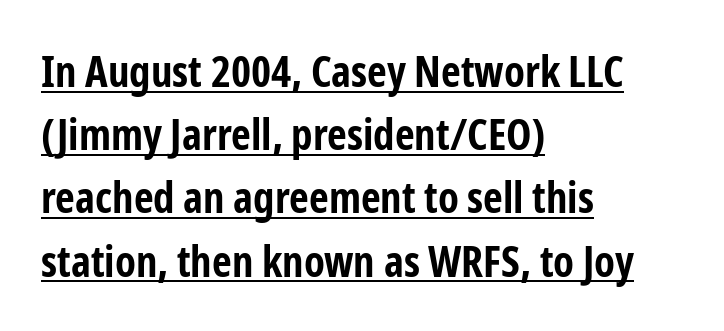
The specimen includes a rule beneath the text block's lines. Look at the bottom of the vertical strokes: they stop flat, with no serifs. Each word holds together tightly as a unit, with standard inter-letter gaps. Its strokes are broad and dark, the hallmark of bold type. A roman cut, with each character standing at attention. Students, observe: this is what conventionally led text looks like.
